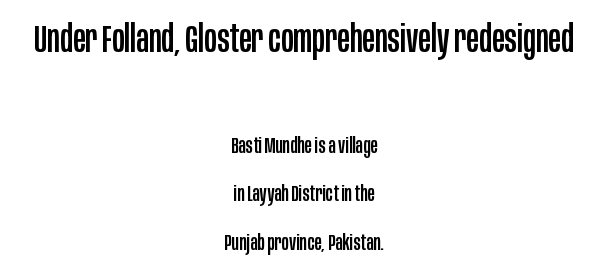
Observe the ordinary spacing: letters are neighbours, not strangers. Grotesque or geometric, the face here clearly has no serifs. Does the copy run flush right? No — it is centered line by line. You could not count columns in this text — the font is proportionally spaced. Bare-footed words on every line.
